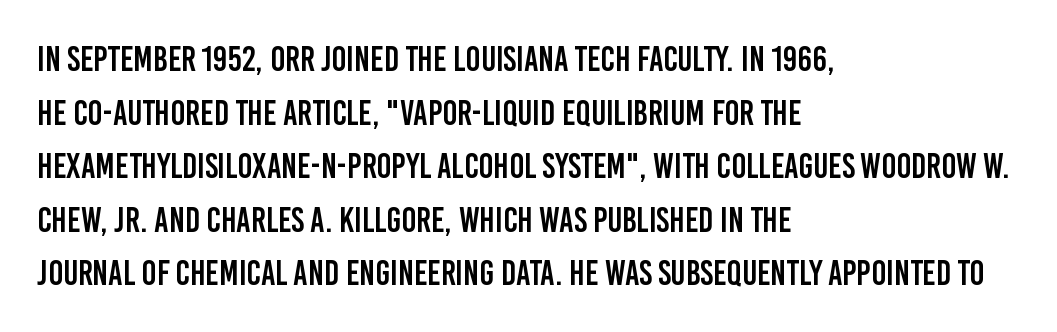
The image shows 35 px condensed sans-serif type, upright; set left-aligned, normal line spacing (1.53x), normal letter spacing, not underlined; low stroke contrast and a large x-height.
